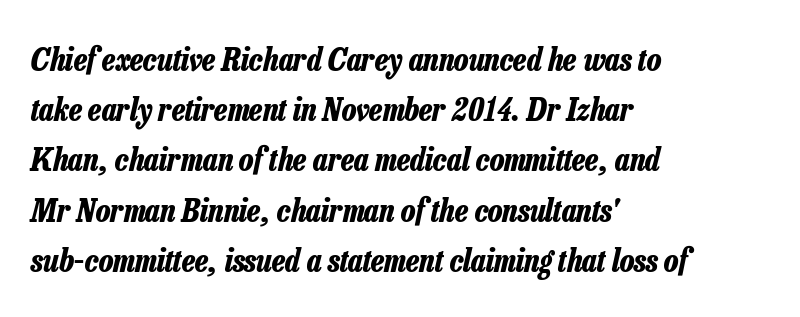
Q: Is the text bold? A: Yes.
Q: Is the text italic (slanted)? A: Yes, it leans right by about 13 degrees.
Q: Is the text underlined? A: No.
Q: How is the paragraph aligned? A: Left-aligned.
Q: Is the spacing between letters normal or unusually wide? A: Normal.
Q: Is the spacing between lines tight, normal or loose? A: Normal.
Q: Width (condensed, normal, or wide)? A: Condensed.
Q: Stroke contrast? A: Low.
Q: x-height? A: Medium.
Q: Monospaced? A: No.
